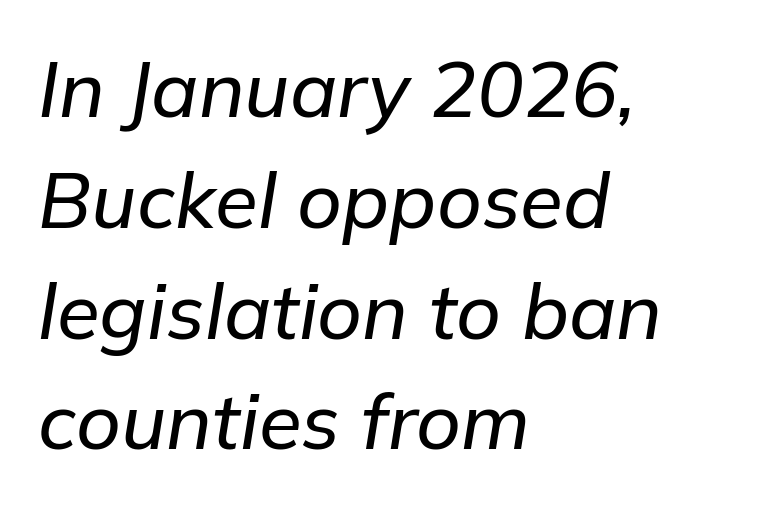
Q: Is the text italic (slanted)? A: Yes, it leans right by about 9 degrees.
Q: Is the text underlined? A: No.
Q: How is the paragraph aligned? A: Left-aligned.
Q: Is the spacing between letters normal or unusually wide? A: Normal.
Q: Is the spacing between lines tight, normal or loose? A: Normal.
Q: Width (condensed, normal, or wide)? A: Normal.
Q: Stroke contrast? A: Low.
Q: x-height? A: Medium.
Q: Monospaced? A: No.
